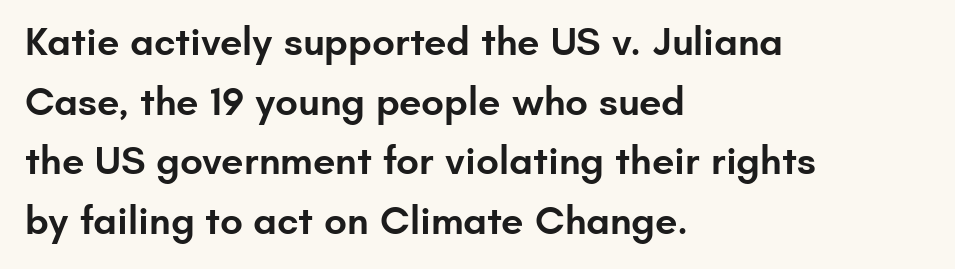
Q: Is the text bold? A: Semi-bold.
Q: Is the text italic (slanted)? A: No, it is upright.
Q: Is the typeface a serif or a sans-serif typeface? A: Sans-serif.
Q: Is the text underlined? A: No.
Q: How is the paragraph aligned? A: Left-aligned.
Q: Is the spacing between letters normal or unusually wide? A: Normal.
Q: Is the spacing between lines tight, normal or loose? A: Normal.
Q: Width (condensed, normal, or wide)? A: Normal.
Q: Stroke contrast? A: Low.
Q: x-height? A: Small.
Q: Monospaced? A: No.
